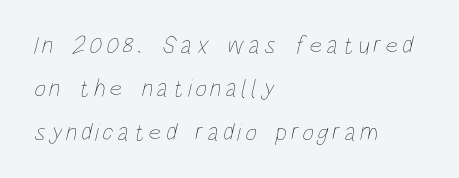
Q: Is the text bold? A: No.
Q: Is the text underlined? A: No.
Q: How is the paragraph aligned? A: Left-aligned.
